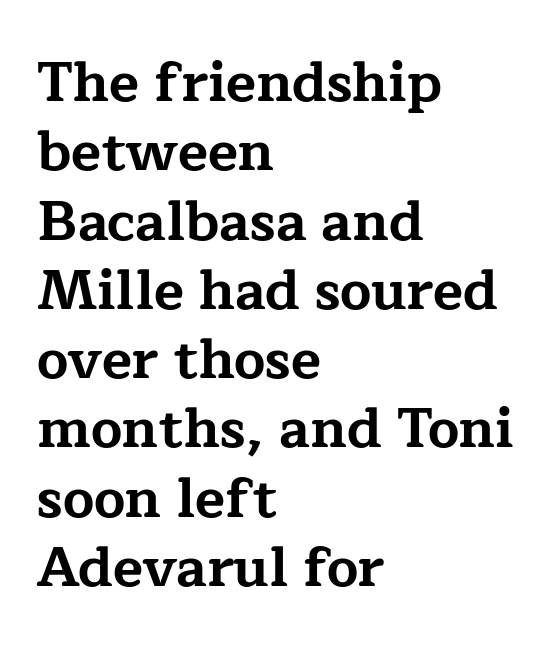
On the weight axis this lands at bold, roughly 700. No extra tracking has been applied to these lines. A classic flush-left, rag-right setting is used for this passage. Character widths vary here, with narrow letters taking less room than wide ones. The designer left line spacing at the default. Ordinary non-slanted type is in use.
